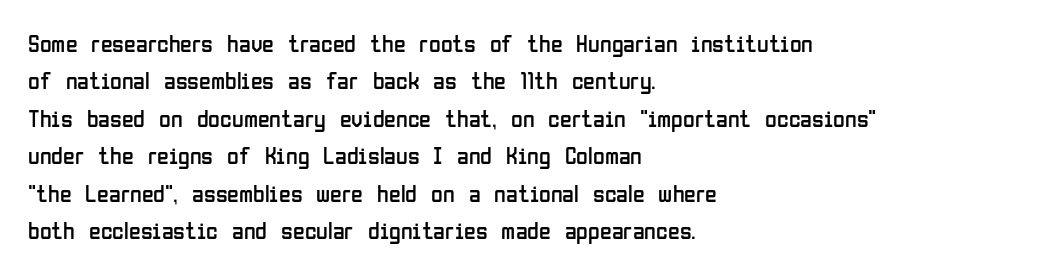
The image shows 24 px text type, upright; set left-aligned, normal line spacing (1.56x), normal letter spacing, not underlined.
